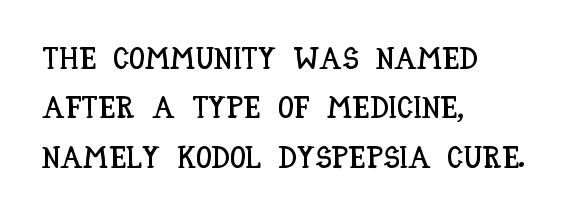
The image shows 31 px condensed type, upright; set left-aligned, normal line spacing (1.59x), normal letter spacing, not underlined; low stroke contrast and a large x-height.
